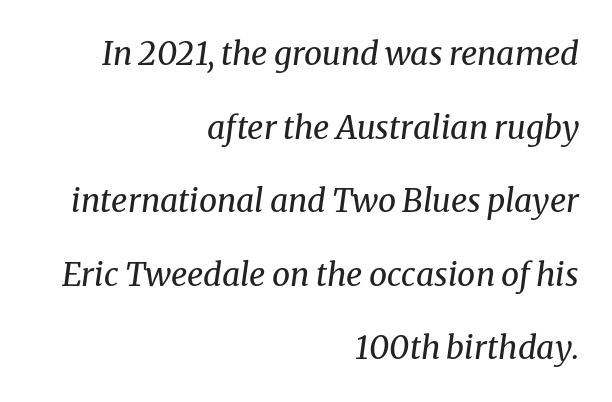
The image shows 32 px regular-weight serif type, italic (leaning right); set right-aligned, loose line spacing (2.3x), normal letter spacing, not underlined; medium stroke contrast and a medium x-height.
